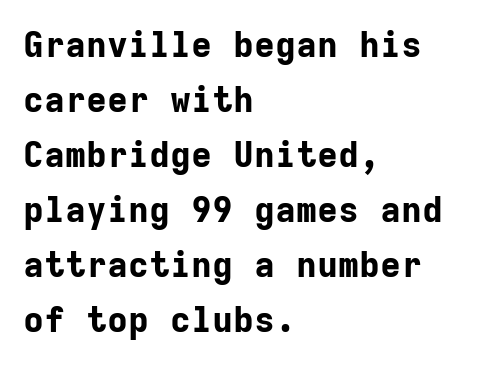
The image shows 35 px bold sans-serif type, upright, monospaced; set left-aligned, normal line spacing (1.57x), normal letter spacing, not underlined; low stroke contrast and a medium x-height.
